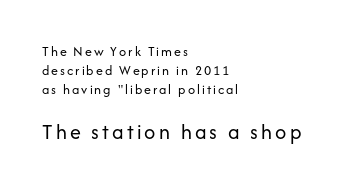
Q: Is the text bold? A: No.
Q: Is the text italic (slanted)? A: No, it is upright.
Q: Is the text underlined? A: No.
Q: How is the paragraph aligned? A: Left-aligned.
Q: Is the spacing between lines tight, normal or loose? A: Normal.
Q: Which block of text is set in a larger size, the first (top) or the second (bottom)? A: The second (bottom) one.
